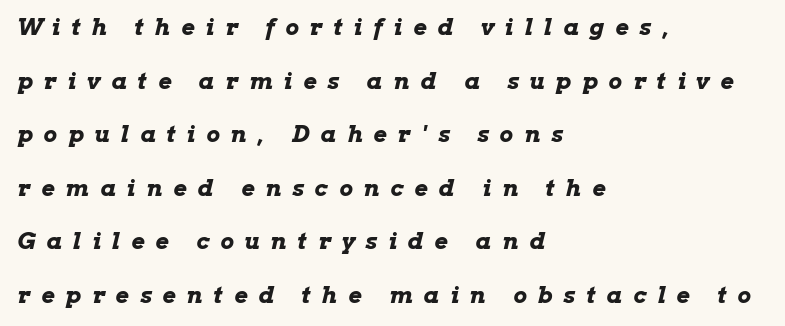
You could fit nearly another row in the gap between these rows. Emphasis by weight is at full strength: bold. The string is rendered with underlining switched off. The compositor pushed each line to the left boundary.
